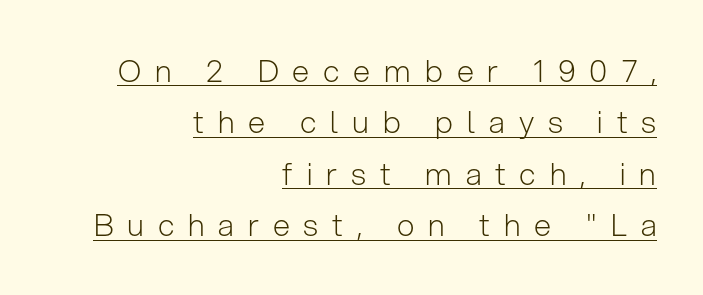
The image shows 31 px light sans-serif type, upright; set right-aligned, normal line spacing (1.66x), unusually wide letter spacing (+0.45 em), underlined; low stroke contrast and a medium x-height.
